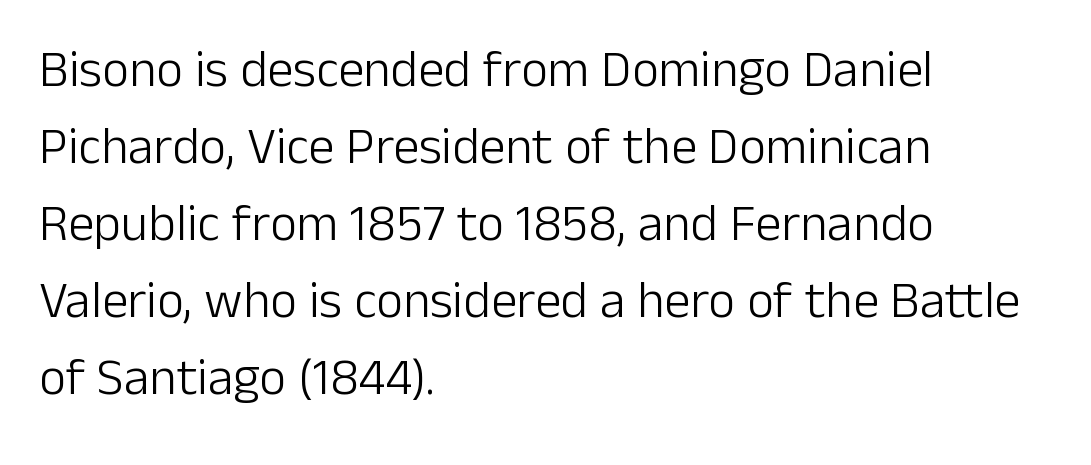
Proportional: the letters do not fall into vertical columns. Quick note: interline space is typical. Does the type have serifs? No, each stem ends abruptly. These lines keep a tight, regular rhythm from letter to letter.
